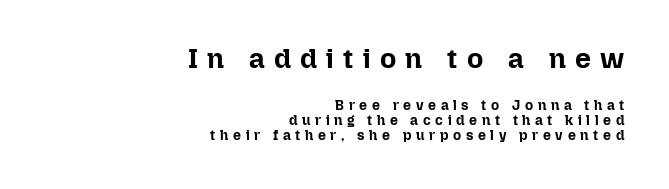
Caption: upper text group enlarged, lower text group reduced. Characters follow at a spacing far wider than the type designer built in. The typesetter chose a ragged-left arrangement here. Its strokes are broad and dark, the hallmark of bold type.
